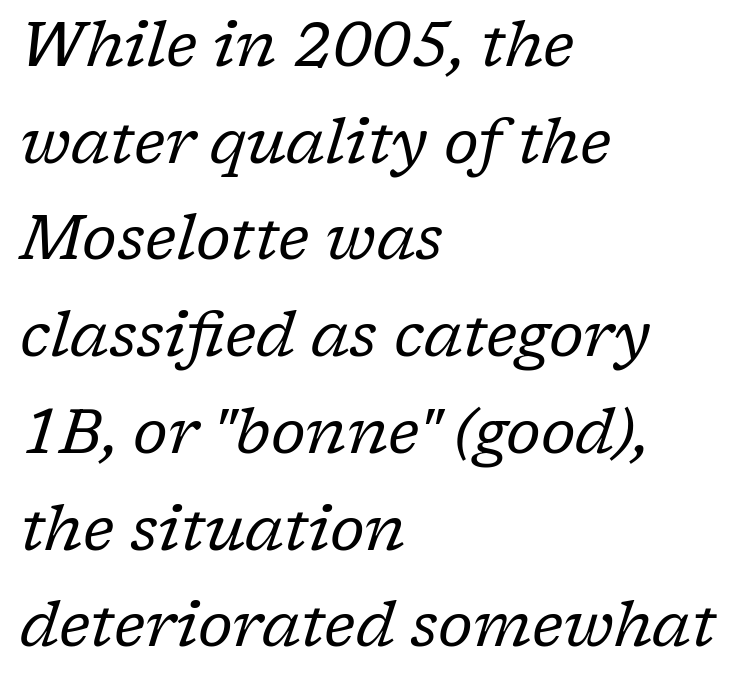
{"serif": "yes", "italic": "yes", "lean": "right", "slant_degrees": 17, "bold": "no", "weight": "regular", "width": "normal", "stroke_contrast": "low", "x_height": "medium", "monospaced": "no", "underline": "no", "align": "left", "line_spacing": "normal", "line_spacing_ratio": 1.56, "letter_spacing": "normal", "letter_spacing_em": 0.0, "glyph_px": 62}
